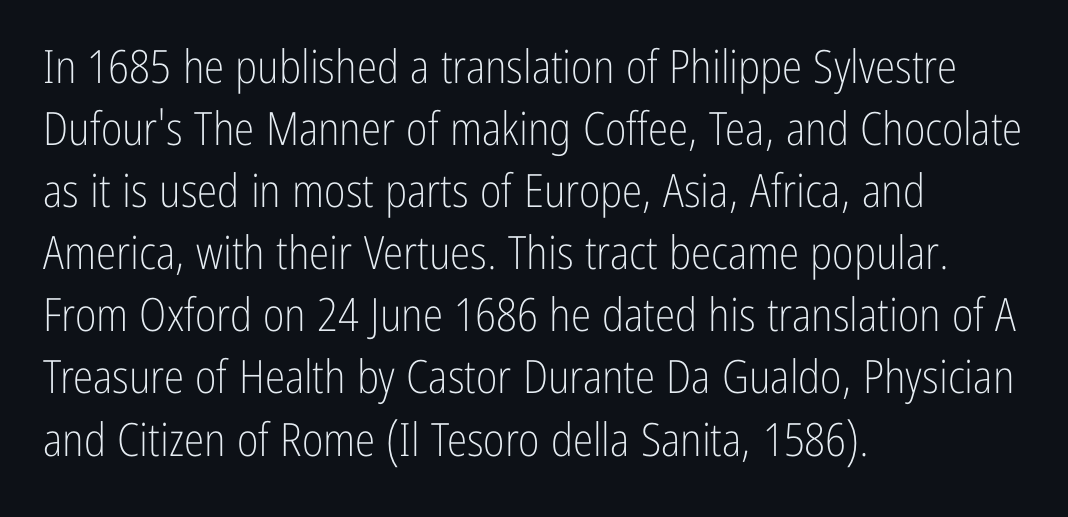
Q: Is the text bold? A: No.
Q: Is the text italic (slanted)? A: No, it is upright.
Q: Is the typeface a serif or a sans-serif typeface? A: Sans-serif.
Q: Is the text underlined? A: No.
Q: How is the paragraph aligned? A: Left-aligned.
Q: Is the spacing between letters normal or unusually wide? A: Normal.
Q: Is the spacing between lines tight, normal or loose? A: Normal.
Q: Width (condensed, normal, or wide)? A: Condensed.
Q: Stroke contrast? A: Low.
Q: x-height? A: Medium.
Q: Monospaced? A: No.
